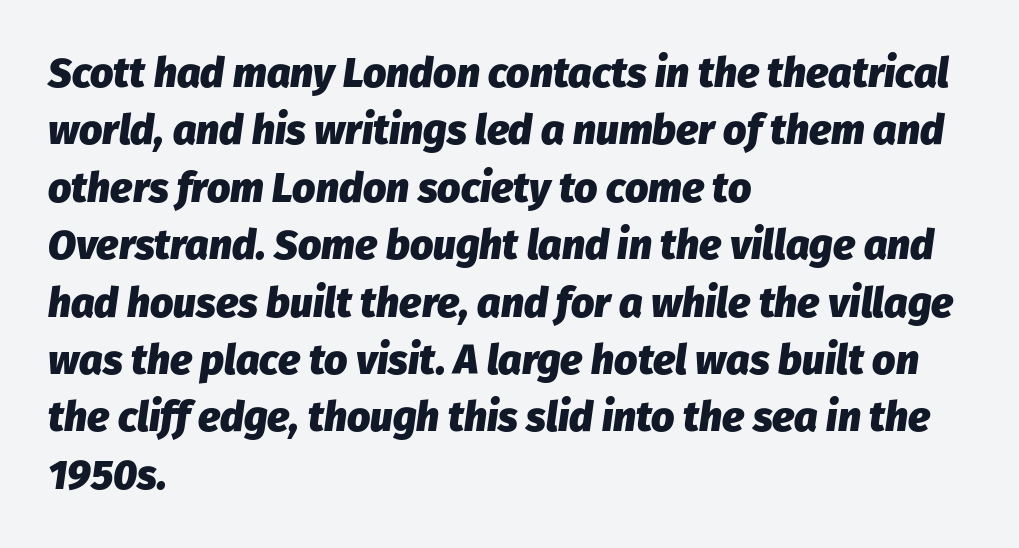
The space between consecutive lines is moderate. Is the block centered? No — it sits flush against the left margin. Looks like regular typesetting: each glyph gets only the width it needs. Compared with ordinary roman type, these characters are visibly tilted.
